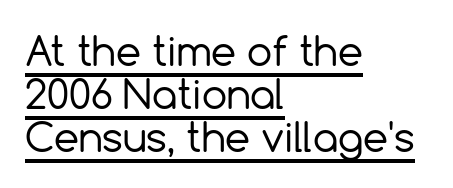
The image shows 40 px regular-weight sans-serif type, upright; set left-aligned, tight line spacing (1.08x), normal letter spacing, underlined; a medium x-height.
